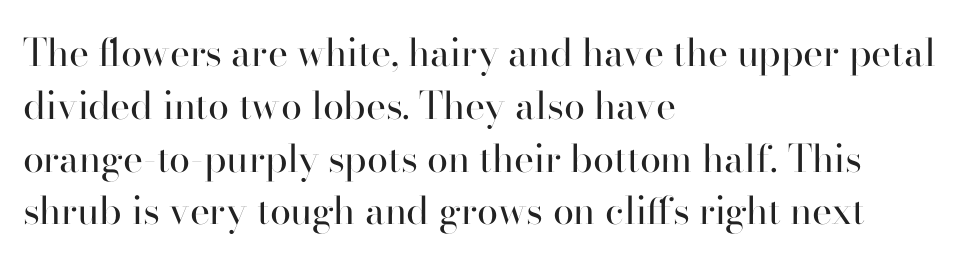
Q: Is the text bold? A: No.
Q: Is the text italic (slanted)? A: No, it is upright.
Q: Is the typeface a serif or a sans-serif typeface? A: Serif.
Q: Is the text underlined? A: No.
Q: How is the paragraph aligned? A: Left-aligned.
Q: Is the spacing between letters normal or unusually wide? A: Normal.
Q: Is the spacing between lines tight, normal or loose? A: Normal.
Q: Width (condensed, normal, or wide)? A: Normal.
Q: Stroke contrast? A: High.
Q: x-height? A: Small.
Q: Monospaced? A: No.
